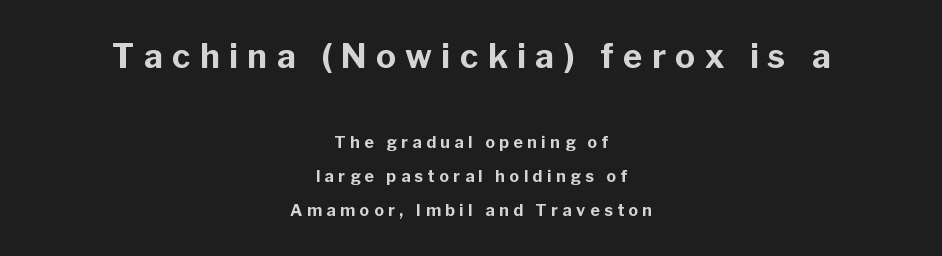
Unmarked baselines from the first word to the last. The lettering stays uniformly vertical, giving the passage a roman look. Weight: bold. Horizontal bands of white between lines are thick stripes. Display-style spreading of the glyphs; the letterfit is very open.
